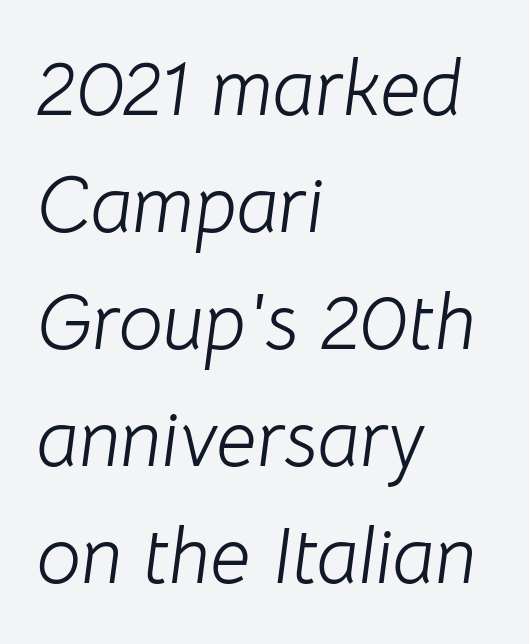
Every character sits at an angle, as italics do. Casual observation: everything's shoved over to the left. Plain, unruled lines of type. In terms of leading, this rendering sits right in the middle. Do the characters align in a grid? No, the font is proportional. Tracking value appears to be zero — textbook default spacing.
